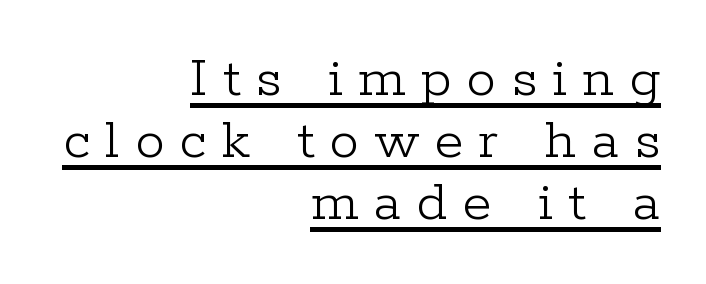
{"serif": "yes", "italic": "no", "bold": "no", "weight": "light", "width": "normal", "stroke_contrast": "low", "x_height": "medium", "monospaced": "no", "underline": "yes", "align": "right", "line_spacing": "tight", "line_spacing_ratio": 1.05, "letter_spacing": "wide", "letter_spacing_em": 0.26, "glyph_px": 59}
